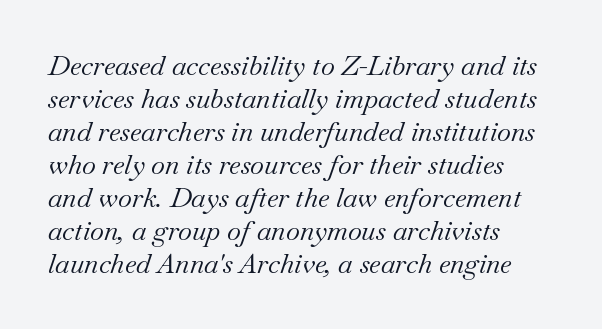
{"italic": "yes", "lean": "right", "slant_degrees": 18, "bold": "no", "underline": "no", "align": "left", "line_spacing_ratio": 1.22, "letter_spacing": "normal", "letter_spacing_em": 0.0, "glyph_px": 27}
